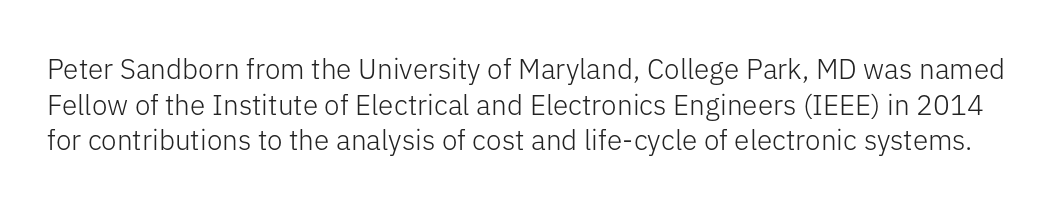
The image shows 28 px light sans-serif type, upright; set normal line spacing (1.27x), normal letter spacing, not underlined; low stroke contrast and a medium x-height.
